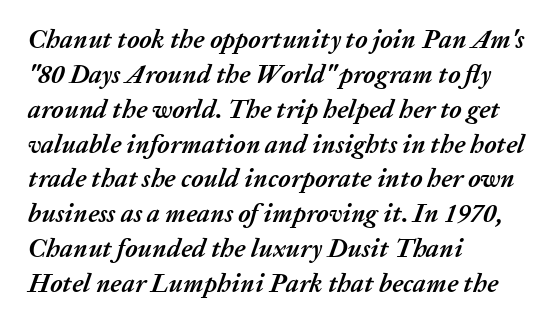
{"italic": "yes", "lean": "right", "slant_degrees": 20, "bold": "yes", "underline": "no", "align": "left", "line_spacing": "normal", "line_spacing_ratio": 1.34, "letter_spacing": "normal", "letter_spacing_em": 0.0, "glyph_px": 26}
